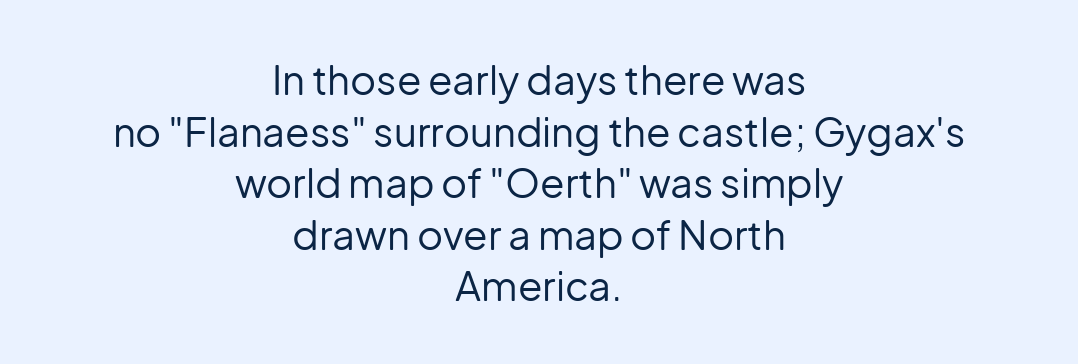
{"serif": "no", "italic": "no", "bold": "no", "weight": "regular", "width": "normal", "stroke_contrast": "low", "x_height": "medium", "monospaced": "no", "underline": "no", "align": "center", "line_spacing": "normal", "line_spacing_ratio": 1.29, "letter_spacing": "normal", "letter_spacing_em": 0.0, "glyph_px": 40}
